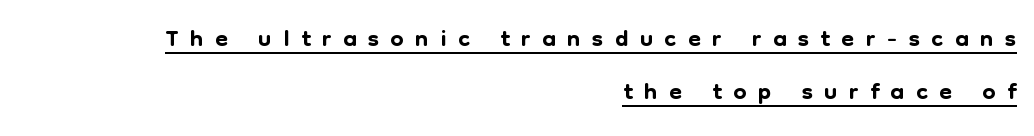
Compared with typical body copy, the letter spacing here is much looser. I'd call this a sans setting — the letters go barefoot. The lettering is marked with a stroke running underneath it. The paragraph has a hard right edge and a soft left edge.
